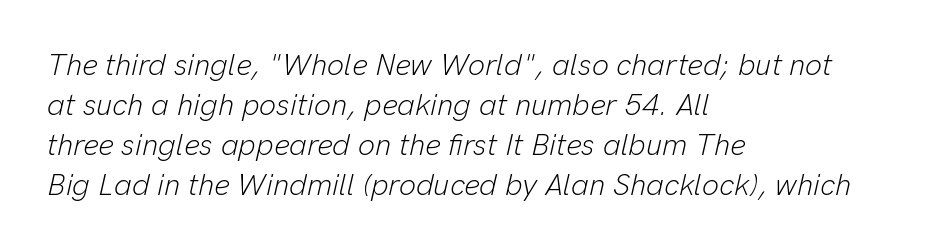
Q: Is the text bold? A: No.
Q: Is the text italic (slanted)? A: Yes, it leans right by about 13 degrees.
Q: Is the text underlined? A: No.
Q: How is the paragraph aligned? A: Left-aligned.
Q: Is the spacing between letters normal or unusually wide? A: Normal.
Q: Is the spacing between lines tight, normal or loose? A: Normal.
Q: Width (condensed, normal, or wide)? A: Normal.
Q: Stroke contrast? A: Low.
Q: x-height? A: Medium.
Q: Monospaced? A: No.
